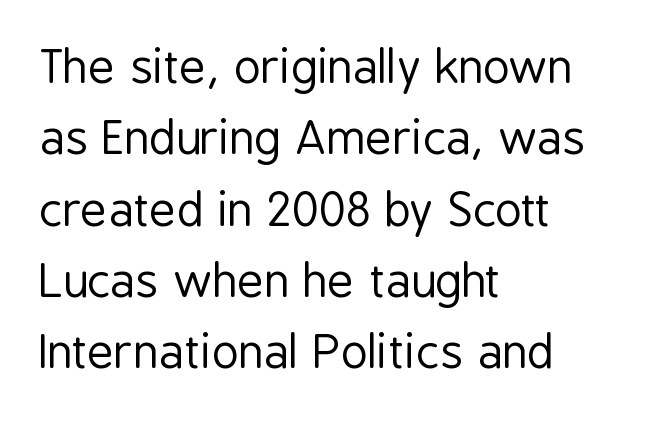
Q: Is the text bold? A: No.
Q: Is the text italic (slanted)? A: No, it is upright.
Q: Is the typeface a serif or a sans-serif typeface? A: Sans-serif.
Q: Is the text underlined? A: No.
Q: How is the paragraph aligned? A: Left-aligned.
Q: Is the spacing between letters normal or unusually wide? A: Normal.
Q: Is the spacing between lines tight, normal or loose? A: Normal.
Q: Width (condensed, normal, or wide)? A: Condensed.
Q: Stroke contrast? A: Low.
Q: x-height? A: Medium.
Q: Monospaced? A: No.
